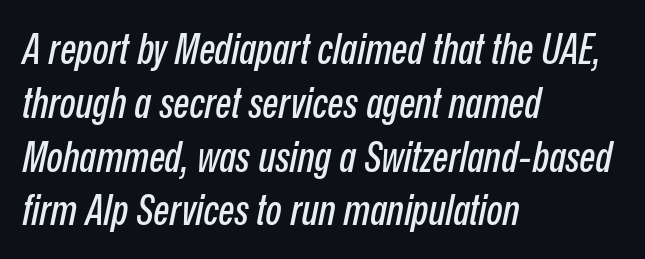
Q: Is the text italic (slanted)? A: Yes, it leans right by about 12 degrees.
Q: Is the text underlined? A: No.
Q: How is the paragraph aligned? A: Left-aligned.
Q: Is the spacing between letters normal or unusually wide? A: Normal.
Q: Is the spacing between lines tight, normal or loose? A: Normal.
Q: Width (condensed, normal, or wide)? A: Condensed.
Q: Stroke contrast? A: Low.
Q: x-height? A: Medium.
Q: Monospaced? A: No.
